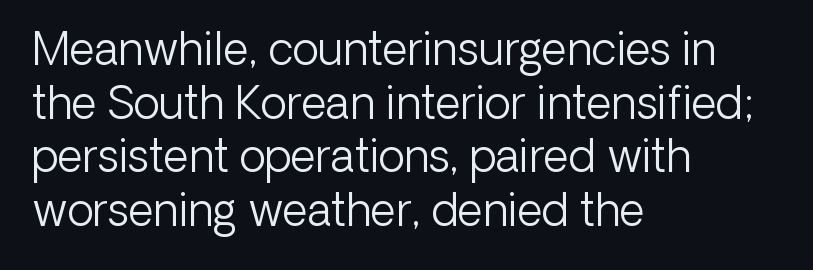
Q: Is the text bold? A: No.
Q: Is the text italic (slanted)? A: No, it is upright.
Q: Is the typeface a serif or a sans-serif typeface? A: Sans-serif.
Q: Is the text underlined? A: No.
Q: How is the paragraph aligned? A: Left-aligned.
Q: Is the spacing between letters normal or unusually wide? A: Normal.
Q: Width (condensed, normal, or wide)? A: Normal.
Q: Stroke contrast? A: Low.
Q: x-height? A: Medium.
Q: Monospaced? A: No.
